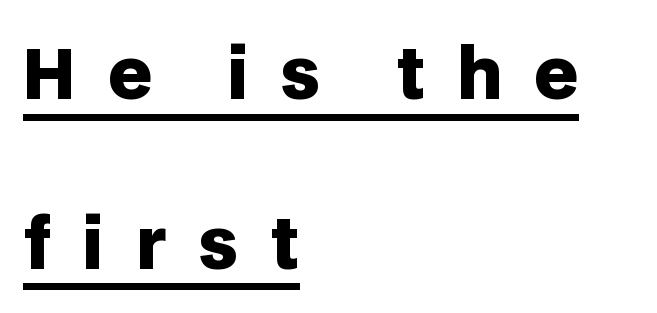
The image shows 69 px heavy sans-serif type, upright; set left-aligned, loose line spacing (2.46x), unusually wide letter spacing (+0.46 em), underlined; low stroke contrast and a large x-height.
